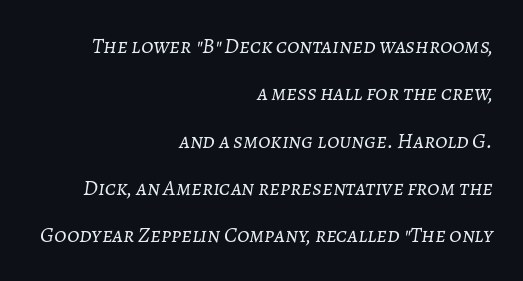
Q: Is the text bold? A: No.
Q: Is the text italic (slanted)? A: Yes, it leans right by about 7 degrees.
Q: Is the text underlined? A: No.
Q: How is the paragraph aligned? A: Right-aligned.
Q: Is the spacing between letters normal or unusually wide? A: Normal.
Q: Is the spacing between lines tight, normal or loose? A: Loose.
